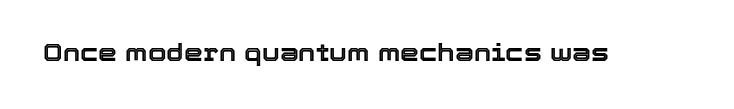
Observe the ordinary spacing: letters are neighbours, not strangers. Underline: absent. Rendered with straight, roman letterforms.
